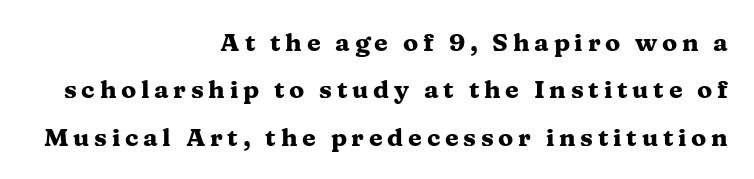
Q: Is the text bold? A: Yes.
Q: Is the text italic (slanted)? A: No, it is upright.
Q: Is the text underlined? A: No.
Q: How is the paragraph aligned? A: Right-aligned.
Q: Is the spacing between lines tight, normal or loose? A: Loose.
